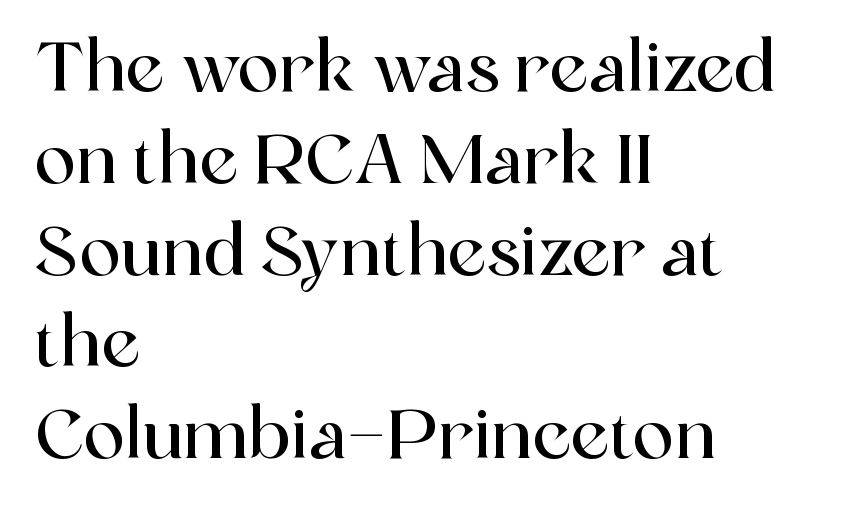
Serif or sans? Serif — the stroke terminals have little feet. The line texture is even and compact thanks to regular tracking. The designer left line spacing at the default. Spacing verdict: proportional, widths tailored to each character. If you drew a line through each stem, it would be perfectly vertical.
